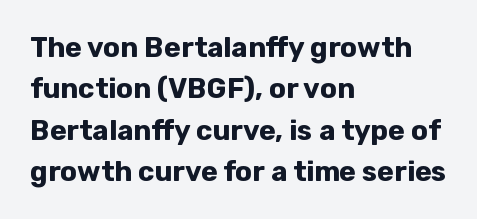
{"serif": "no", "italic": "no", "bold": "yes", "weight": "bold", "width": "normal", "stroke_contrast": "low", "x_height": "medium", "monospaced": "no", "underline": "no", "align": "left", "line_spacing": "normal", "line_spacing_ratio": 1.48, "letter_spacing": "normal", "letter_spacing_em": 0.0, "glyph_px": 28}
